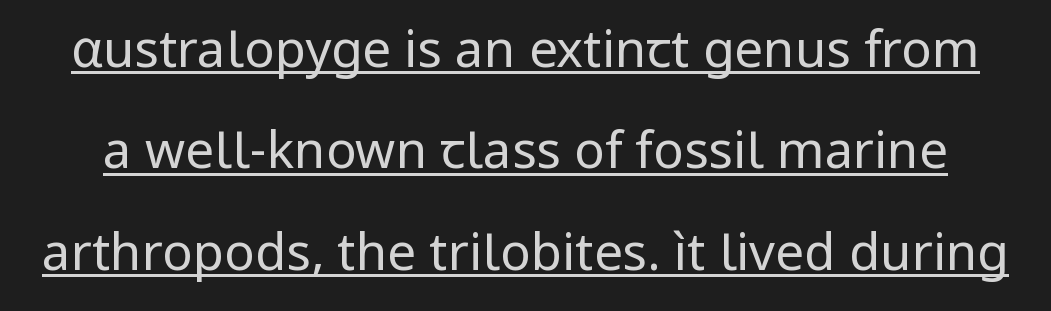
The image shows 51 px regular-weight sans-serif type, upright; set loose line spacing (1.99x), normal letter spacing, underlined; low stroke contrast and a medium x-height.
